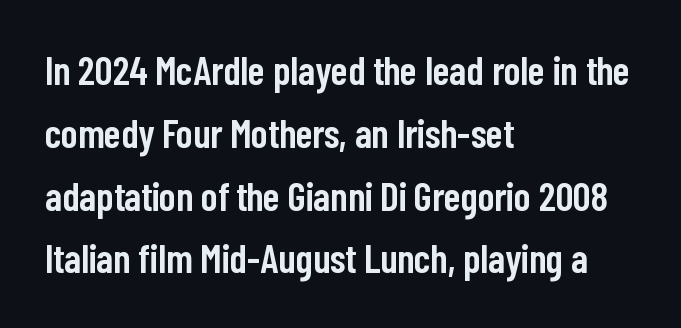
Unlike a traditional serif, this face leaves its strokes unadorned. The letters advance in unequal steps, a hallmark of proportional type. Underline: absent. Is there any slant? The stems are plumb.
